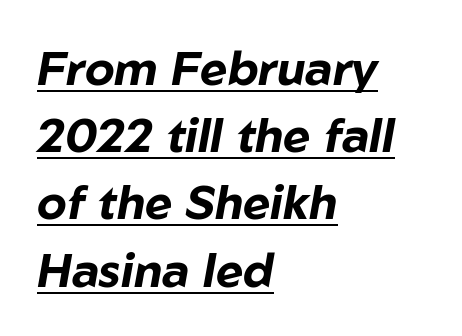
{"italic": "yes", "lean": "right", "slant_degrees": 10, "bold": "yes", "weight": "bold", "width": "normal", "stroke_contrast": "low", "x_height": "medium", "monospaced": "no", "underline": "yes", "align": "left", "line_spacing": "normal", "line_spacing_ratio": 1.43, "letter_spacing": "normal", "letter_spacing_em": 0.0, "glyph_px": 47}
